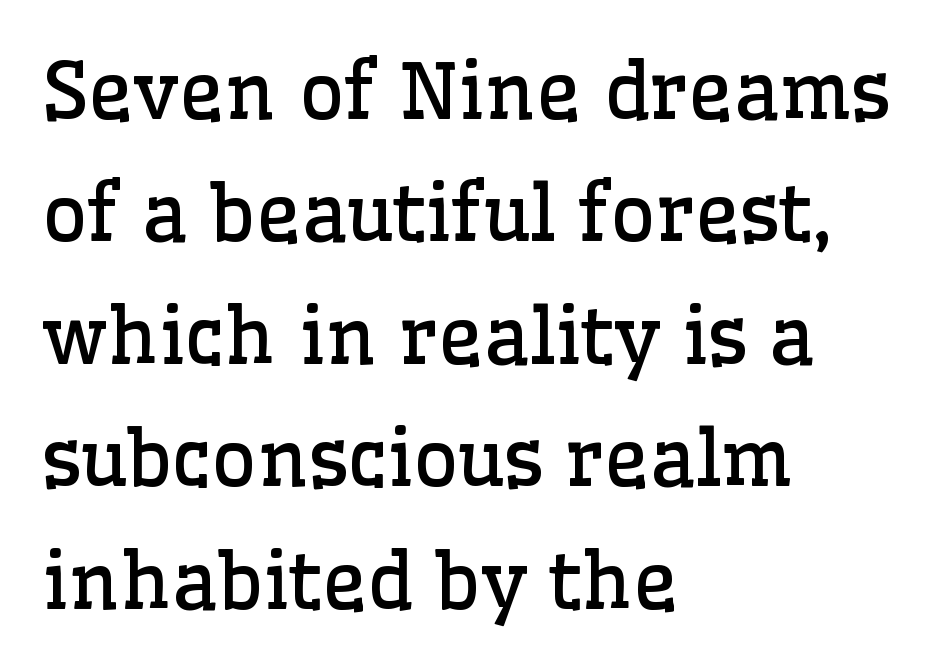
A clean baseline with only descenders dipping below it. Short and long lines alike share a common starting point at left. Does the type have serifs? Yes, each stem ends in a small foot. Students, note that the glyphs here touch the page at normal intervals. Counters stay open thanks to moderate or lighter strokes.
